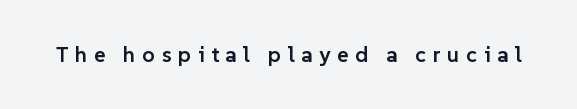
The image shows 22 px text type, upright; set unusually wide letter spacing (+0.3 em), not underlined.
